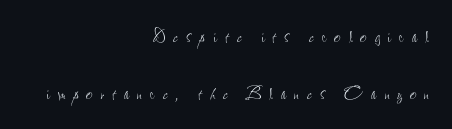
Notice the wide empty band between every row — that's loose leading. The weight tops out at a normal text grade. This rendering uses right alignment, leaving the left contour irregular. Between one letter and the next there's a generous, obvious gap. The glyphs are unaccompanied by any horizontal stroke below them.
